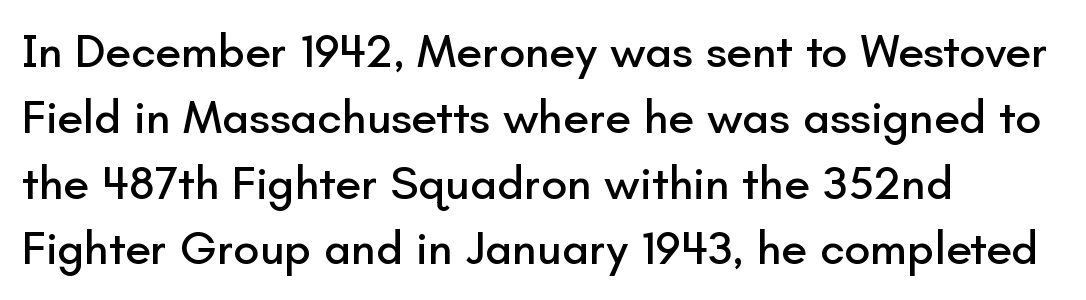
{"serif": "no", "italic": "no", "width": "normal", "stroke_contrast": "low", "x_height": "small", "monospaced": "no", "underline": "no", "align": "left", "line_spacing": "normal", "line_spacing_ratio": 1.4, "letter_spacing": "normal", "letter_spacing_em": 0.0, "glyph_px": 47}
